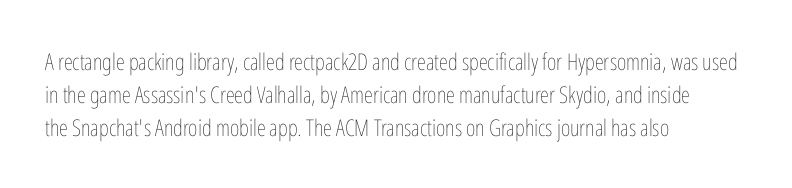
Honestly, the row spacing looks completely unremarkable. Caption: face not bold, strokes unweighted. Posture: vertical. This rendering features lettering with no underline. The setting favours the left margin, as ordinary paragraphs usually do.
